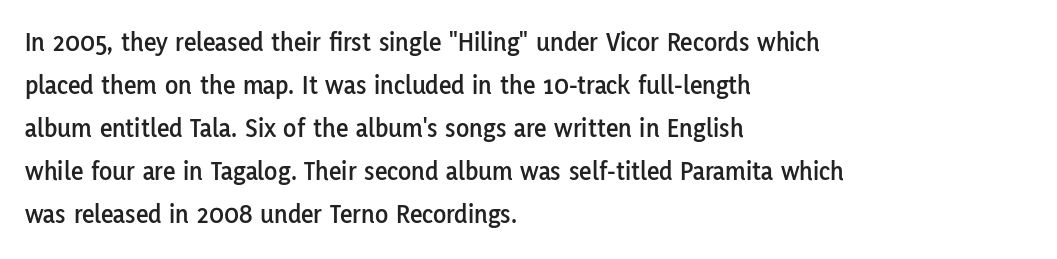
Notice how descenders clear the ascenders below comfortably — that's standard leading. Rendered with straight, roman letterforms. These lines keep a tight, regular rhythm from letter to letter. Only glyphs here, with clear space below each row. Line beginnings align vertically; line endings do not.
